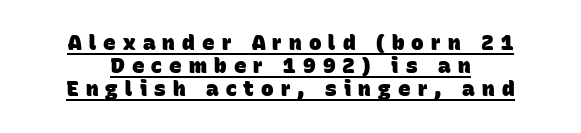
Vertically, the passage feels compressed, each row crowding the next. Does the weight exceed regular? Yes, all the way to bold. These characters rest on top of a visible drawn line. Is the letter spacing exaggerated? Yes — the characters are pushed far apart.
